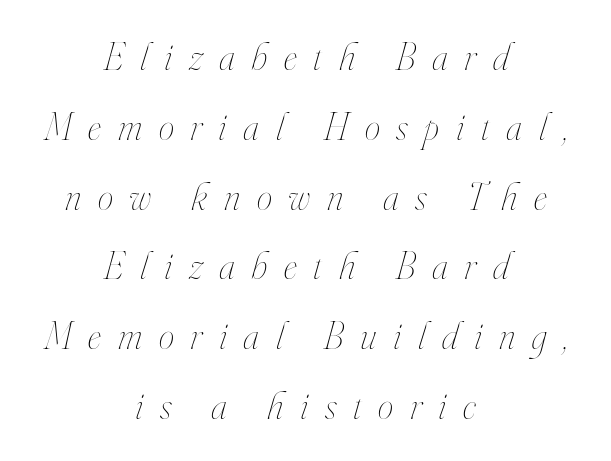
The image shows 39 px thin, condensed type, italic (leaning right); set centered, line spacing 1.79x, unusually wide letter spacing (+0.43 em), not underlined; high stroke contrast and a small x-height.
